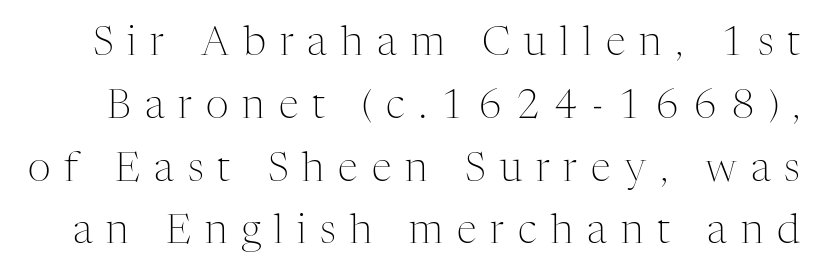
{"serif": "yes", "italic": "no", "bold": "no", "weight": "light", "width": "normal", "stroke_contrast": "medium", "x_height": "medium", "monospaced": "no", "underline": "no", "line_spacing": "normal", "line_spacing_ratio": 1.57, "letter_spacing": "wide", "letter_spacing_em": 0.35, "glyph_px": 40}
